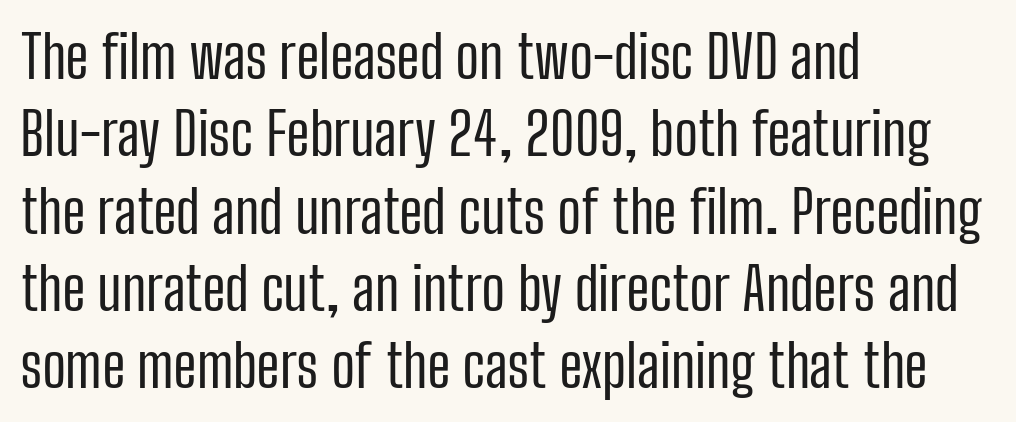
The image shows 59 px regular-weight, condensed sans-serif type, upright; set left-aligned, normal line spacing (1.31x), normal letter spacing, not underlined; low stroke contrast and a medium x-height.
